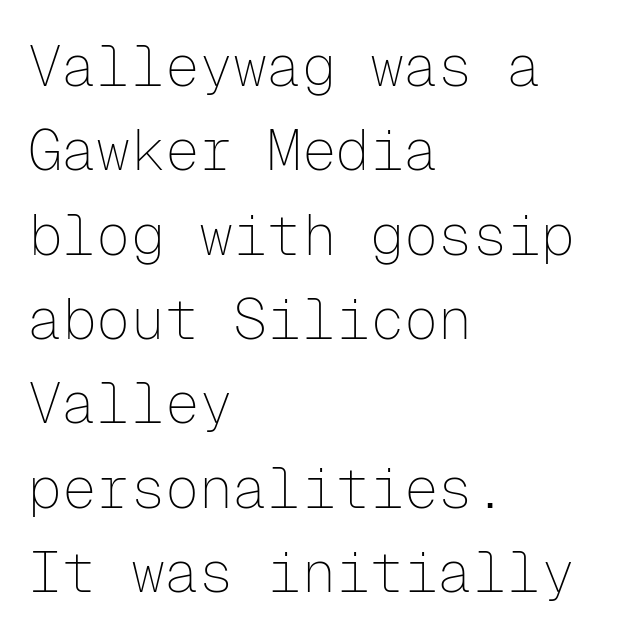
{"serif": "no", "italic": "no", "bold": "no", "weight": "thin", "width": "normal", "stroke_contrast": "low", "x_height": "medium", "monospaced": "yes", "underline": "no", "align": "left", "line_spacing": "normal", "line_spacing_ratio": 1.48, "letter_spacing": "normal", "letter_spacing_em": 0.0, "glyph_px": 57}
